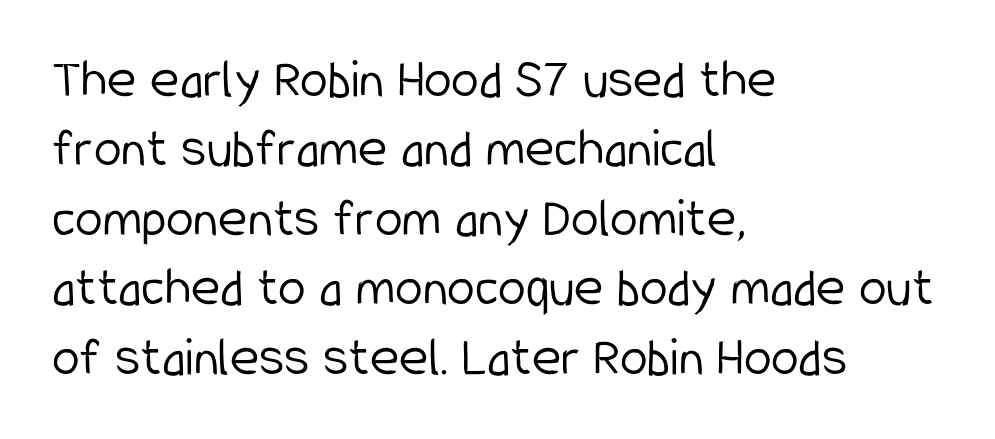
Q: Is the text bold? A: No.
Q: Is the text italic (slanted)? A: No, it is upright.
Q: Is the typeface a serif or a sans-serif typeface? A: Sans-serif.
Q: Is the text underlined? A: No.
Q: How is the paragraph aligned? A: Left-aligned.
Q: Is the spacing between letters normal or unusually wide? A: Normal.
Q: Width (condensed, normal, or wide)? A: Condensed.
Q: Stroke contrast? A: Low.
Q: x-height? A: Medium.
Q: Monospaced? A: No.
